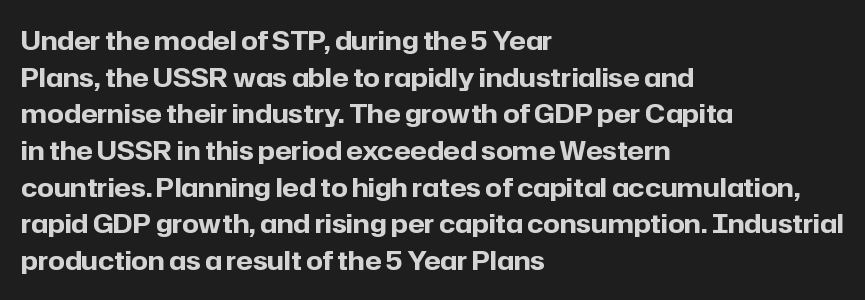
{"italic": "no", "bold": "yes", "underline": "no", "align": "left", "line_spacing": "normal", "line_spacing_ratio": 1.41, "letter_spacing": "normal", "letter_spacing_em": 0.0, "glyph_px": 26}
